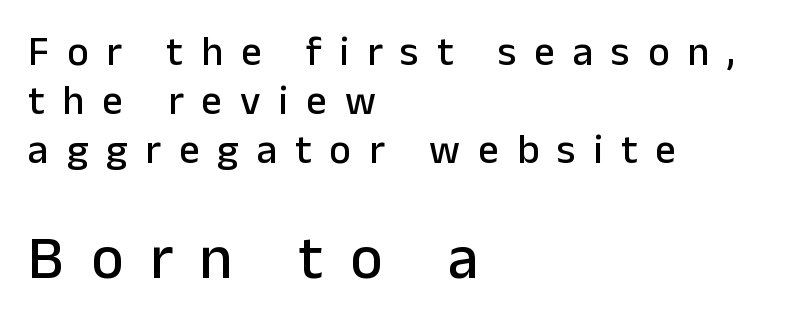
{"serif": "no", "italic": "no", "width": "normal", "stroke_contrast": "low", "x_height": "medium", "monospaced": "no", "underline": "no", "align": "left", "line_spacing_ratio": 1.19, "letter_spacing": "wide", "letter_spacing_em": 0.44, "larger_block": "second", "size_ratio": 1.49, "glyph_px": 61}
